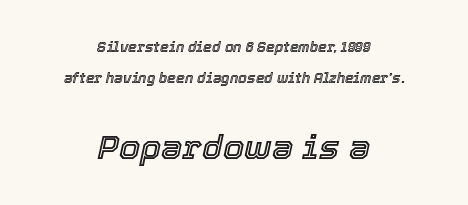
Q: Is the text italic (slanted)? A: Yes, it leans right by about 12 degrees.
Q: Is the text underlined? A: No.
Q: How is the paragraph aligned? A: Centered.
Q: Is the spacing between letters normal or unusually wide? A: Normal.
Q: Is the spacing between lines tight, normal or loose? A: Loose.
Q: Which block of text is set in a larger size, the first (top) or the second (bottom)? A: The second (bottom) one.
Q: Width (condensed, normal, or wide)? A: Normal.
Q: x-height? A: Medium.
Q: Monospaced? A: No.
